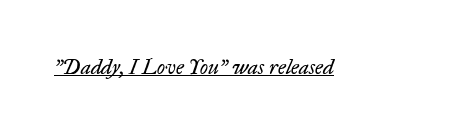
An italicized treatment has been applied to the whole sample. These glyphs show unthickened strokes, regular width or finer. Glance below the letters and you will spot a drawn line. The gaps between neighbouring characters are ordinary and unremarkable.
